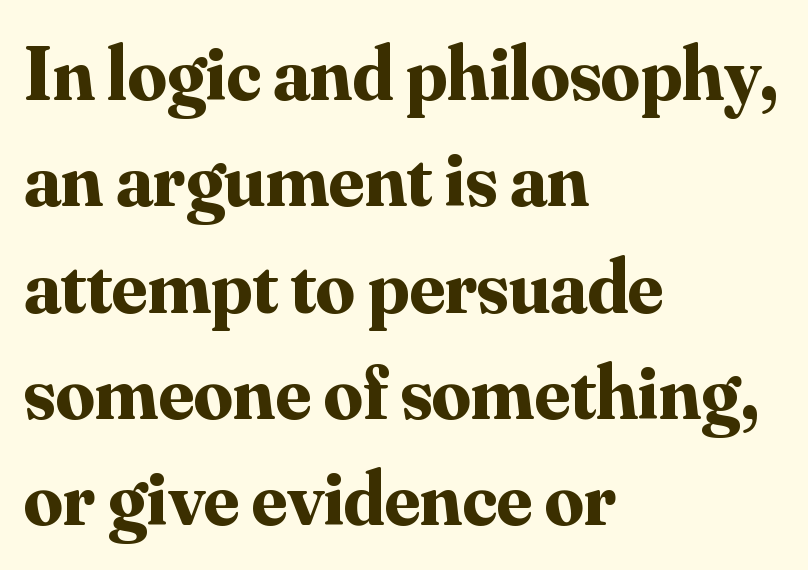
The image shows 77 px bold serif type, upright; set left-aligned, normal line spacing (1.38x), normal letter spacing, not underlined; medium stroke contrast and a small x-height.
